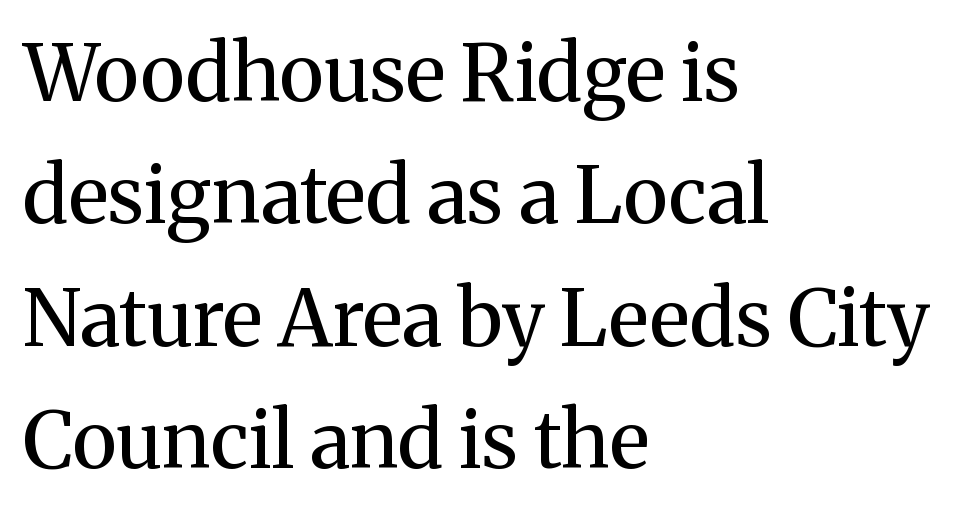
Q: Is the text bold? A: No.
Q: Is the text italic (slanted)? A: No, it is upright.
Q: Is the typeface a serif or a sans-serif typeface? A: Serif.
Q: Is the text underlined? A: No.
Q: How is the paragraph aligned? A: Left-aligned.
Q: Is the spacing between letters normal or unusually wide? A: Normal.
Q: Is the spacing between lines tight, normal or loose? A: Normal.
Q: Width (condensed, normal, or wide)? A: Normal.
Q: Stroke contrast? A: Medium.
Q: x-height? A: Medium.
Q: Monospaced? A: No.
